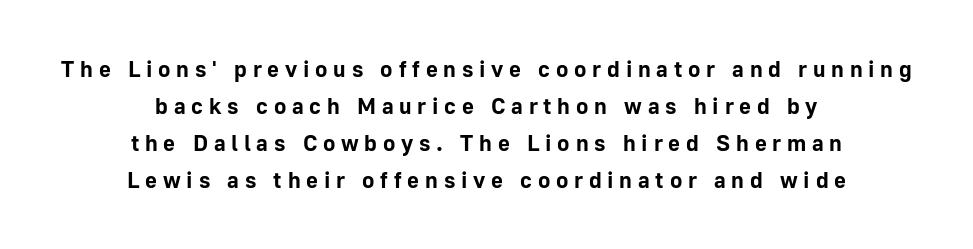
The image shows 23 px bold type, upright; set centered, normal line spacing (1.61x), unusually wide letter spacing (+0.25 em), not underlined.
